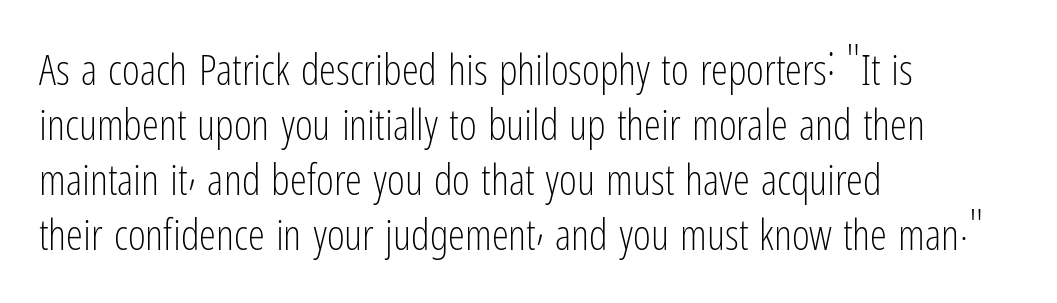
{"serif": "no", "italic": "no", "bold": "no", "weight": "light", "width": "condensed", "stroke_contrast": "low", "x_height": "medium", "monospaced": "no", "underline": "no", "align": "left", "line_spacing": "normal", "line_spacing_ratio": 1.28, "letter_spacing": "normal", "letter_spacing_em": 0.0, "glyph_px": 43}
